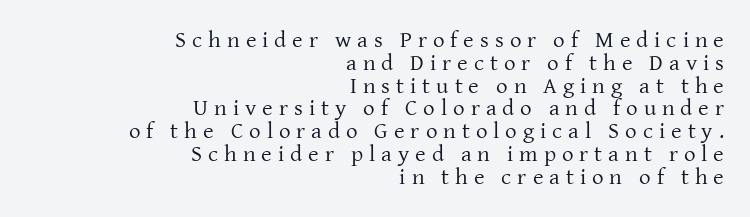
The image shows 23 px text type, upright; set right-aligned, tight line spacing (0.99x), unusually wide letter spacing (+0.26 em), not underlined.
